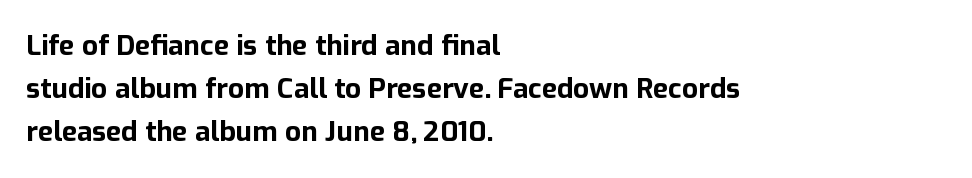
Q: Is the text bold? A: Yes.
Q: Is the text italic (slanted)? A: No, it is upright.
Q: Is the typeface a serif or a sans-serif typeface? A: Sans-serif.
Q: Is the text underlined? A: No.
Q: How is the paragraph aligned? A: Left-aligned.
Q: Is the spacing between letters normal or unusually wide? A: Normal.
Q: Is the spacing between lines tight, normal or loose? A: Normal.
Q: Width (condensed, normal, or wide)? A: Normal.
Q: Stroke contrast? A: Low.
Q: x-height? A: Medium.
Q: Monospaced? A: No.
